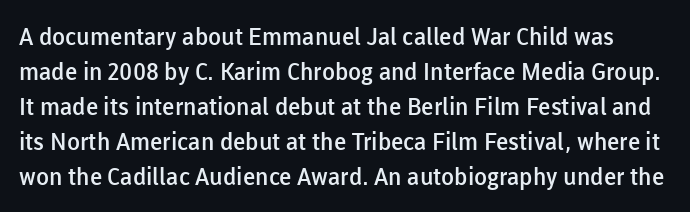
The image shows 24 px text type, upright; set normal line spacing (1.46x), normal letter spacing, not underlined.
